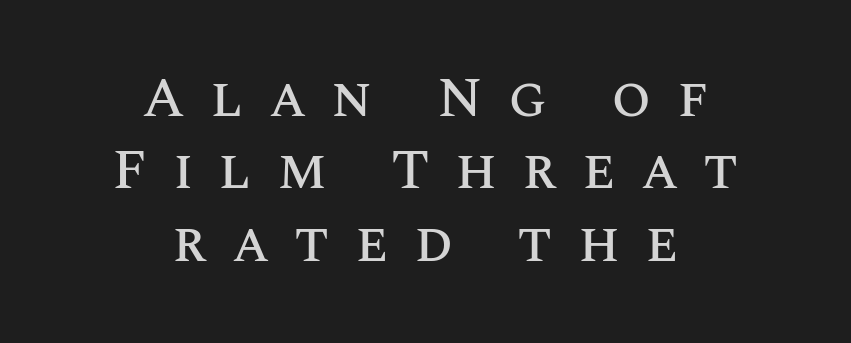
{"italic": "no", "width": "normal", "stroke_contrast": "medium", "x_height": "large", "monospaced": "no", "underline": "no", "align": "center", "line_spacing": "normal", "line_spacing_ratio": 1.27, "letter_spacing": "wide", "letter_spacing_em": 0.44, "glyph_px": 57}
